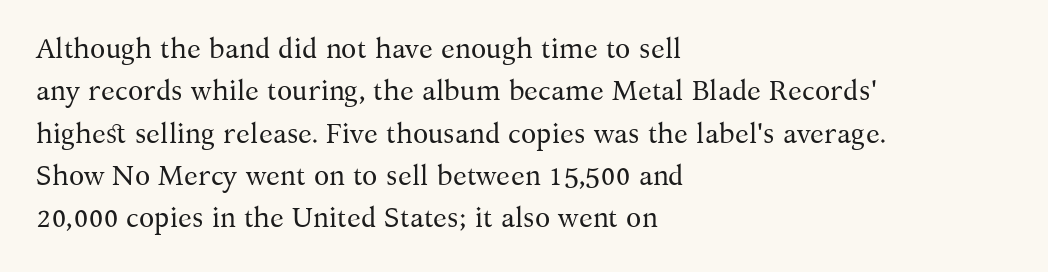
Short and long lines alike share a common starting point at left. The typography opts for an upright posture over an oblique one. This sample uses a serif face. The rendering uses natural spacing where letterforms have individual widths. Students, note that the glyphs here touch the page at normal intervals. Quick note: interline space is typical.
